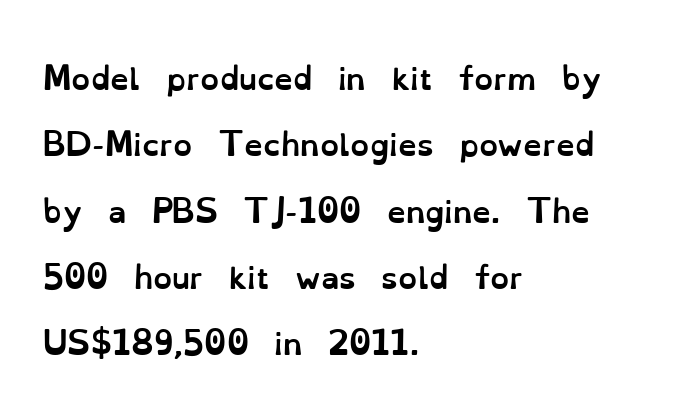
The image shows 30 px semibold type, upright; set left-aligned, loose line spacing (2.21x), normal letter spacing, not underlined; low stroke contrast and a small x-height.
